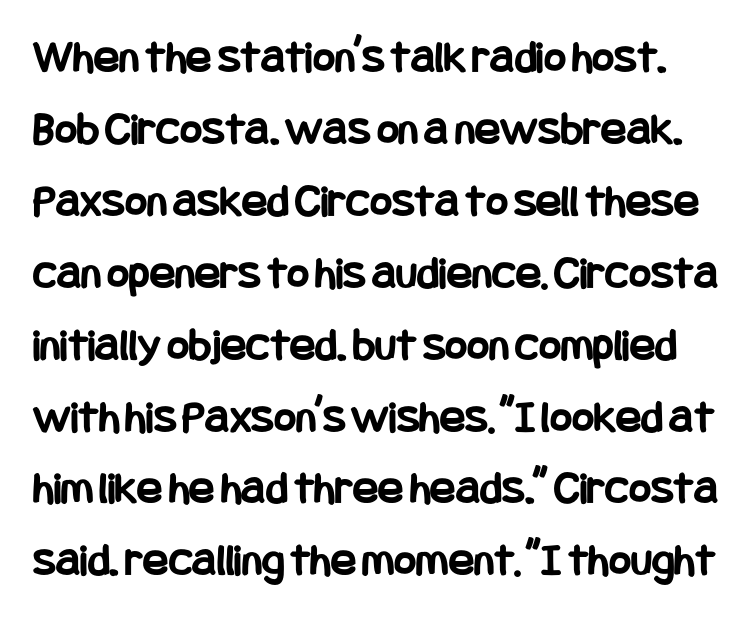
Nothing unusual about the tracking: characters are spaced as the font intends. One glance says typical: line gaps are just what's usual. Serif or sans? Sans — the stroke terminals are bare. You'd pick this weight for a headline — it's a proper bold.
